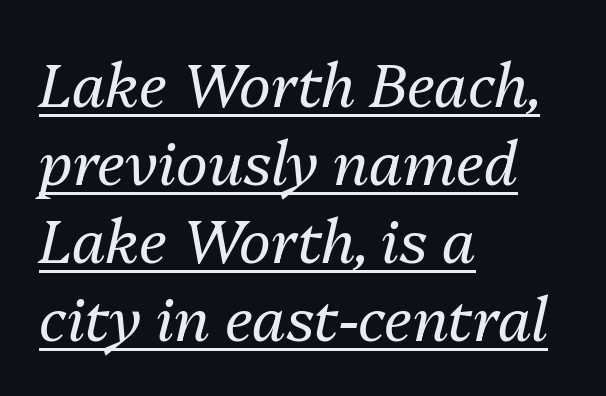
The characters are drawn with everyday or finer stroke widths. The vertical gap from one line to the next is medium. Notice how the passage keeps a crisp vertical edge on the left only. The sample's only ornament is a line tracing under the words. What stands out about the letter spacing? Nothing — it is the standard amount.
